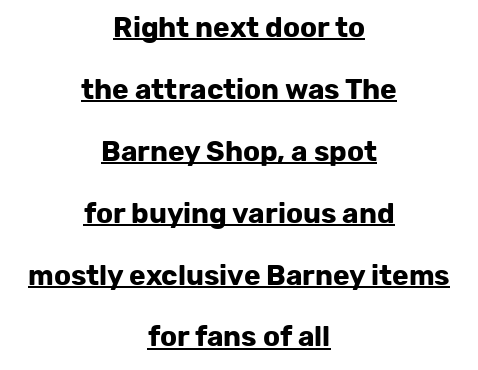
The image shows 28 px bold sans-serif type, upright; set centered, loose line spacing (2.21x), normal letter spacing, underlined; low stroke contrast and a medium x-height.
